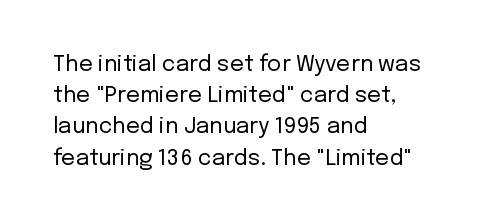
{"italic": "no", "bold": "no", "underline": "no", "align": "left", "line_spacing": "normal", "line_spacing_ratio": 1.42, "letter_spacing": "normal", "letter_spacing_em": 0.0, "glyph_px": 22}
